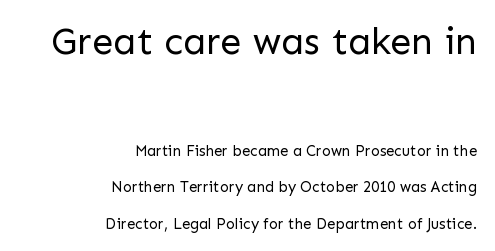
Nothing sits at the stroke ends, so this counts as sans-serif. The weight tops out at a normal text grade. Does the bottom block carry the larger type? No, the top block does. The rendering anchors every line to the right-hand side.
